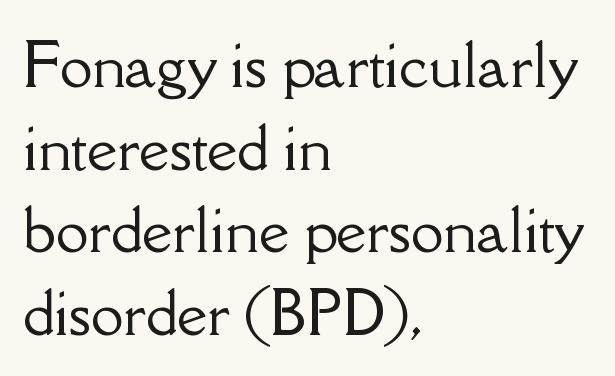
The image shows 59 px serif type, upright; set left-aligned, normal line spacing (1.4x), normal letter spacing, not underlined; low stroke contrast and a small x-height.
